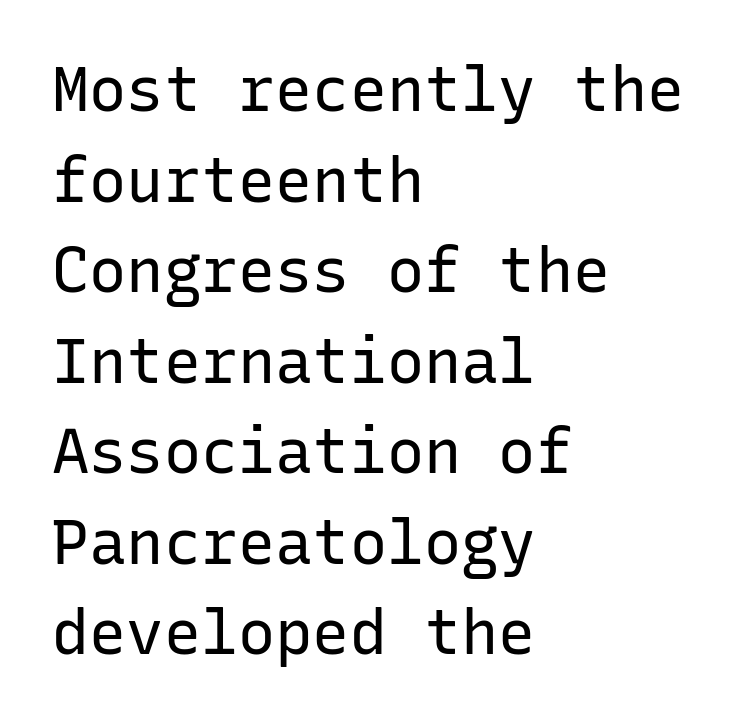
Regarding serifs, this sample does without them. Heaviness? Minimal to ordinary, like unemphasized prose. What's the leading like? Ordinary, nothing unusual. Posture: straight, roman, zero tilt.
